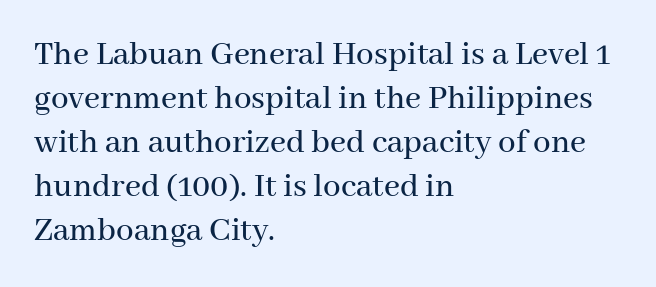
The image shows 35 px serif type, upright; set left-aligned, normal line spacing (1.26x), normal letter spacing, not underlined; medium stroke contrast and a medium x-height.
